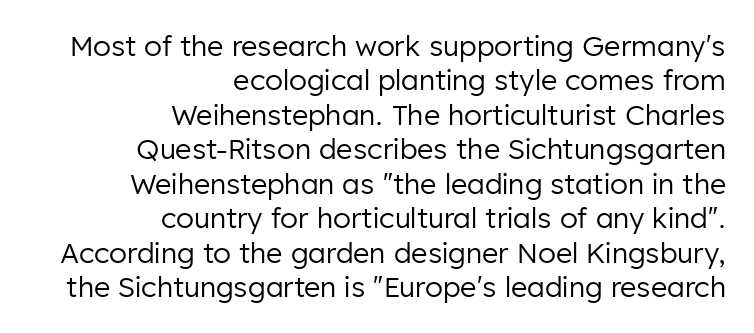
{"serif": "no", "italic": "no", "bold": "no", "weight": "regular", "width": "normal", "stroke_contrast": "low", "x_height": "medium", "monospaced": "no", "underline": "no", "align": "right", "line_spacing_ratio": 1.23, "letter_spacing": "normal", "letter_spacing_em": 0.0, "glyph_px": 28}
